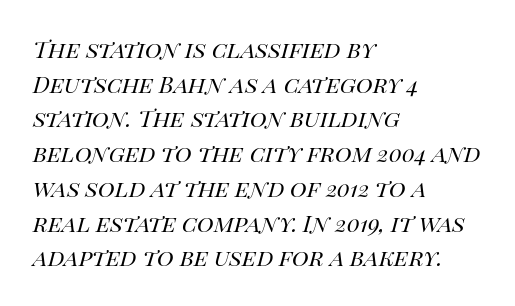
The image shows 23 px text type, italic (leaning right); set left-aligned, normal line spacing (1.51x), normal letter spacing, not underlined.
